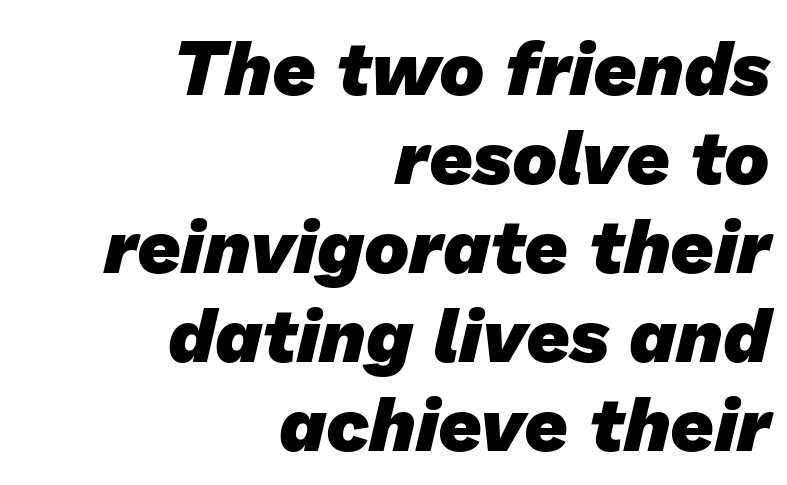
This rendering leaves character spacing at its baseline value. Note: no serifs on the glyphs. Summary of weight: heavy, a full bold. The specimen omits any rule beneath the text block's lines. The rag falls on the left side of this text block.
